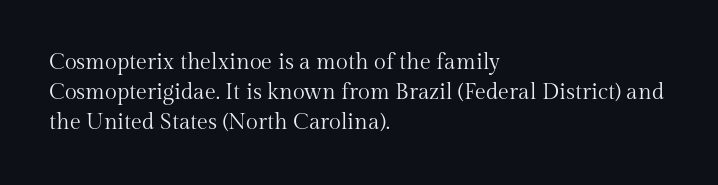
The image shows 22 px text type, upright; set left-aligned, normal line spacing (1.36x), normal letter spacing, not underlined.
